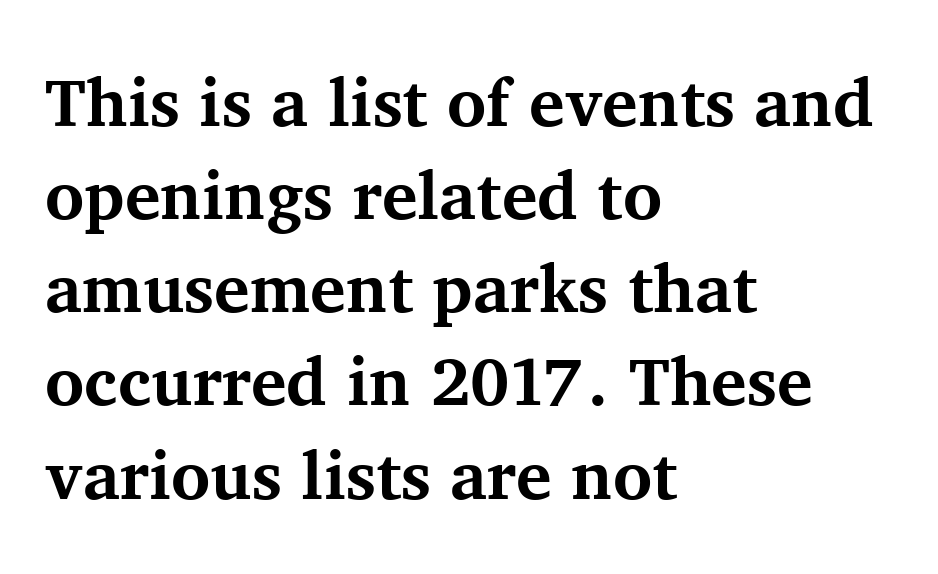
{"serif": "yes", "italic": "no", "bold": "yes", "weight": "bold", "width": "normal", "stroke_contrast": "medium", "x_height": "medium", "monospaced": "no", "underline": "no", "align": "left", "line_spacing": "normal", "line_spacing_ratio": 1.39, "letter_spacing": "normal", "letter_spacing_em": 0.0, "glyph_px": 67}
